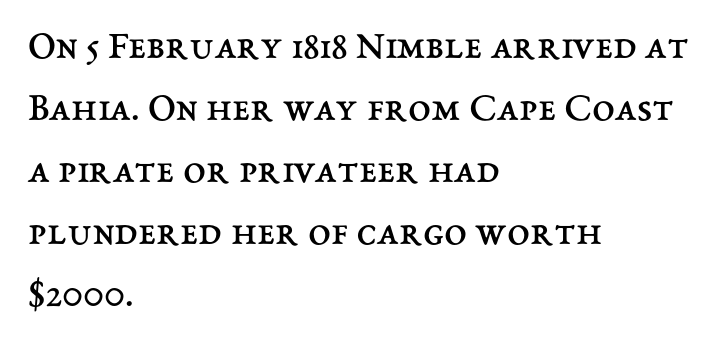
The image shows 41 px regular-weight type, upright; set left-aligned, normal line spacing (1.51x), normal letter spacing, not underlined; medium stroke contrast and a medium x-height.
